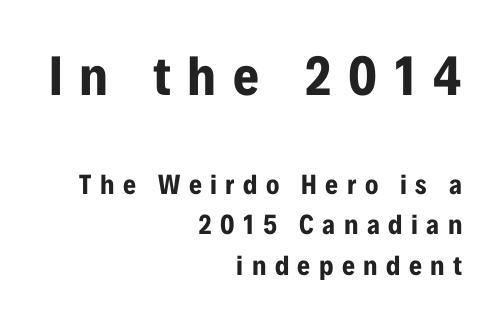
The image shows 56 px bold, condensed sans-serif type, upright; set right-aligned, normal line spacing (1.46x), unusually wide letter spacing (+0.3 em), not underlined; the first (top) block is 2.0x larger; low stroke contrast and a medium x-height.
